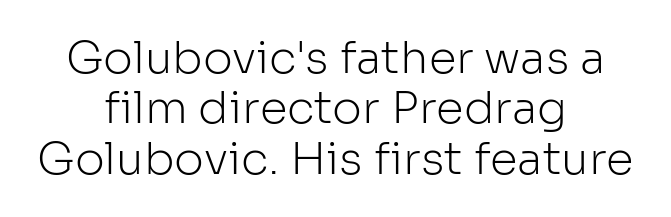
The image shows 45 px light sans-serif type, upright; set centered, tight line spacing (1.12x), normal letter spacing, not underlined; low stroke contrast and a medium x-height.
